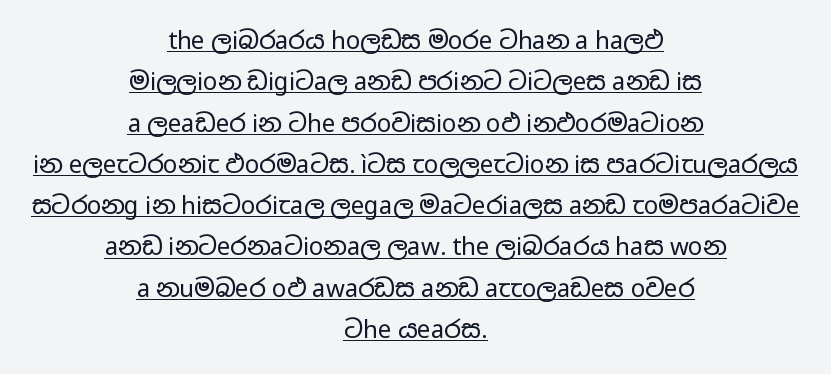
What decoration does the sample have? An underline. Leftover space on each line is divided equally before and after the words. No chunkiness to these letters — they're not bold. The lettering stays uniformly vertical, giving the passage a roman look. How are the letters spaced? Ordinarily, with no added tracking.
